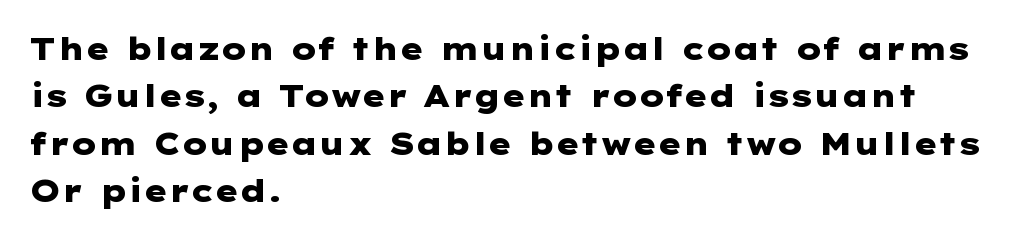
The letters sit at their default tracking, neither squeezed nor spread. Does the lettering tilt? It doesn't — this is upright. Bare-footed words on every line. Is there much room between lines? A standard amount, neither cramped nor airy. The strokes are fattened all the way to bold.
